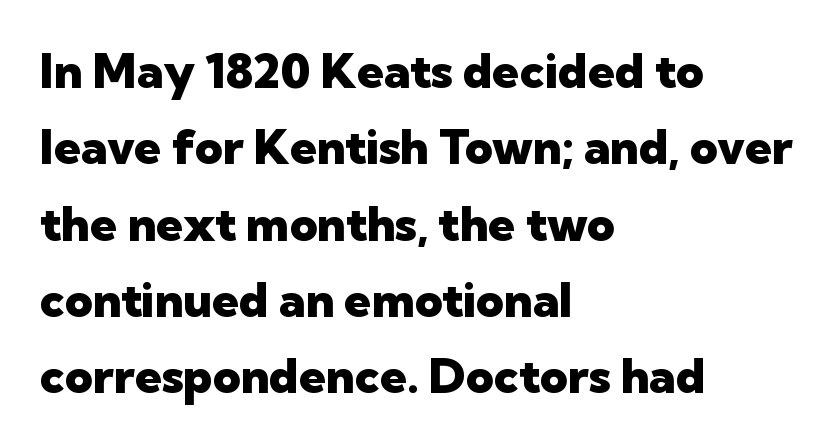
The image shows 48 px heavy sans-serif type, upright; set left-aligned, normal line spacing (1.59x), normal letter spacing, not underlined; low stroke contrast and a medium x-height.
